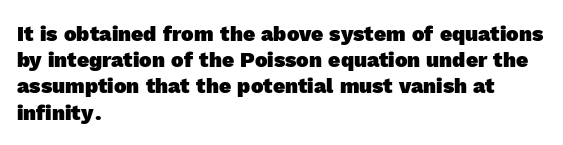
In CSS terms this would be text-align: left. Here the glyphs are tracked normally, forming tight word shapes. The zone under the glyphs is completely vacant. How would I describe the line gaps? Plain and ordinary. On the weight axis this lands at bold, roughly 700.
